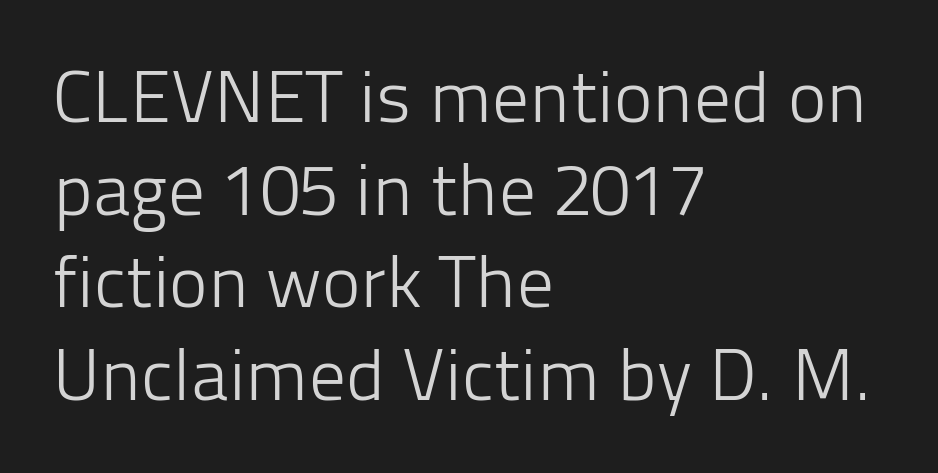
A classic flush-left, rag-right setting is used for this passage. The glyphs in this specimen are sans serif. Looks like regular typesetting: each glyph gets only the width it needs. The font sits on the lighter half of the weight spectrum, regular included.
